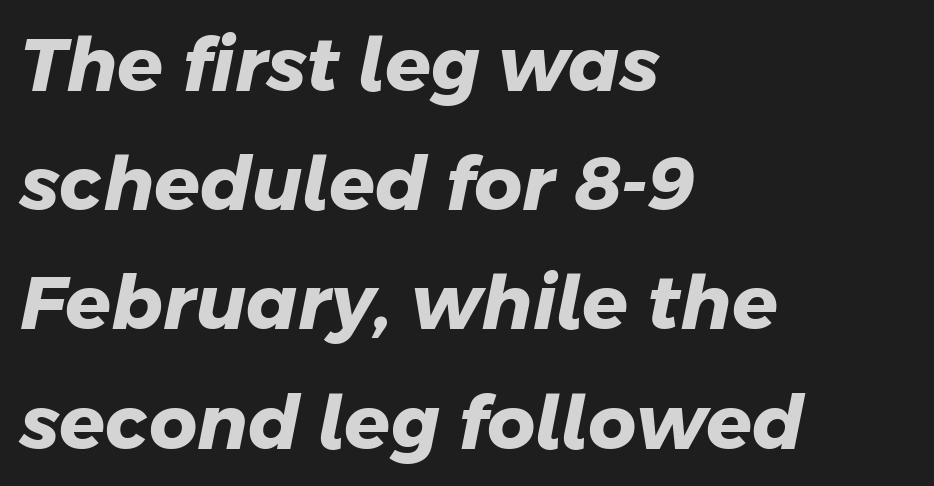
The image shows 75 px heavy sans-serif type; set left-aligned, normal line spacing (1.59x), normal letter spacing, not underlined; low stroke contrast and a medium x-height.
